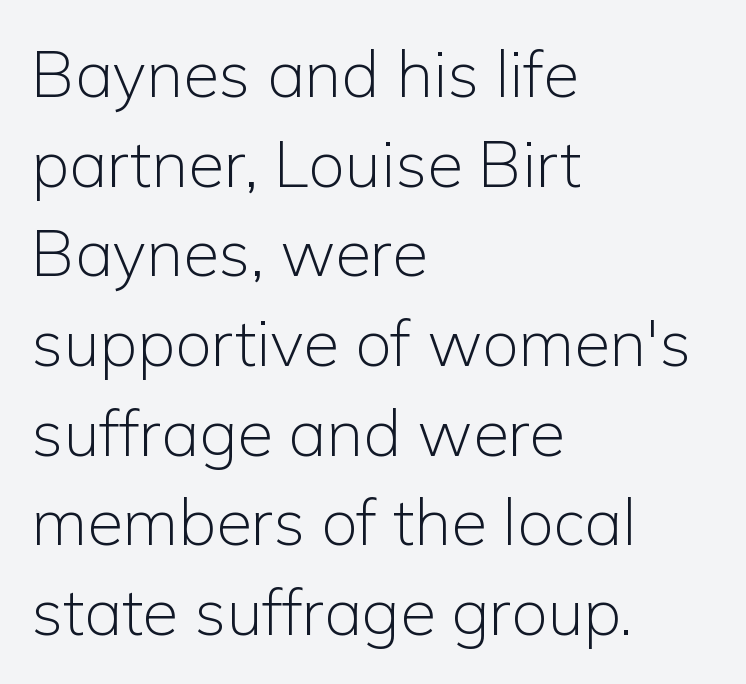
Posture: vertical. The passage is arranged the way most books set body copy — flush left. Standard letterfit; no display-style spreading of the glyphs. Note the varied advance widths — an 'i' is clearly narrower than an 'm'.
